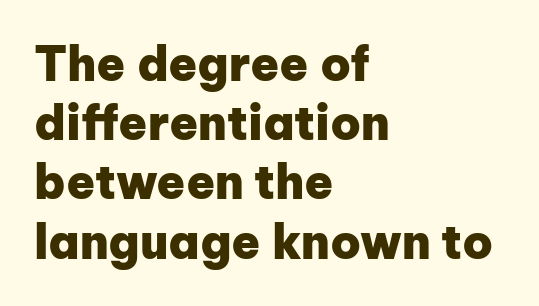
Q: Is the text bold? A: Yes.
Q: Is the text italic (slanted)? A: No, it is upright.
Q: Is the typeface a serif or a sans-serif typeface? A: Sans-serif.
Q: Is the text underlined? A: No.
Q: How is the paragraph aligned? A: Left-aligned.
Q: Is the spacing between letters normal or unusually wide? A: Normal.
Q: Is the spacing between lines tight, normal or loose? A: Normal.
Q: Width (condensed, normal, or wide)? A: Normal.
Q: Stroke contrast? A: Low.
Q: x-height? A: Medium.
Q: Monospaced? A: No.
